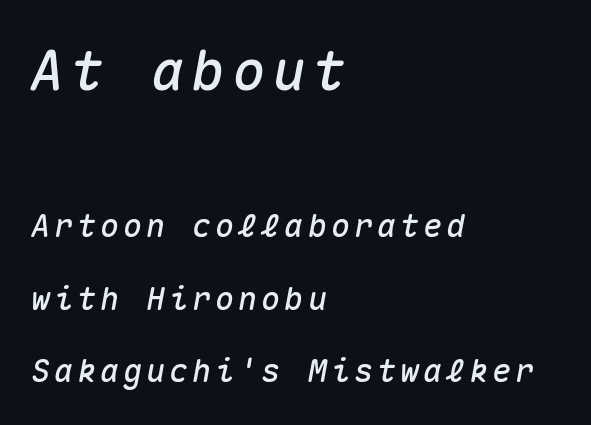
{"italic": "yes", "lean": "right", "slant_degrees": 10, "width": "normal", "stroke_contrast": "medium", "x_height": "medium", "monospaced": "yes", "underline": "no", "align": "left", "line_spacing": "loose", "line_spacing_ratio": 2.27, "larger_block": "first", "size_ratio": 1.75, "glyph_px": 56}
